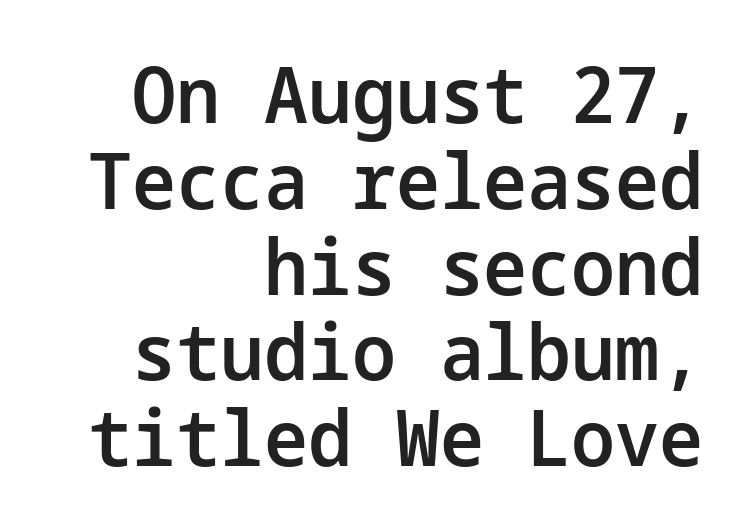
The image shows 78 px semibold sans-serif type, upright; set right-aligned, tight line spacing (1.1x), normal letter spacing, not underlined; low stroke contrast and a medium x-height.
